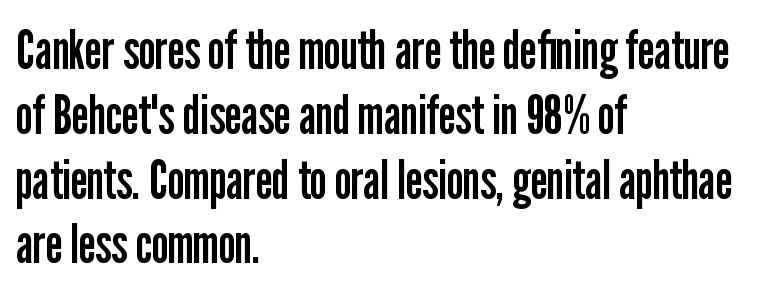
Q: Is the text bold? A: No.
Q: Is the text italic (slanted)? A: No, it is upright.
Q: Is the typeface a serif or a sans-serif typeface? A: Sans-serif.
Q: Is the text underlined? A: No.
Q: How is the paragraph aligned? A: Left-aligned.
Q: Is the spacing between letters normal or unusually wide? A: Normal.
Q: Width (condensed, normal, or wide)? A: Condensed.
Q: Stroke contrast? A: Low.
Q: x-height? A: Medium.
Q: Monospaced? A: No.
